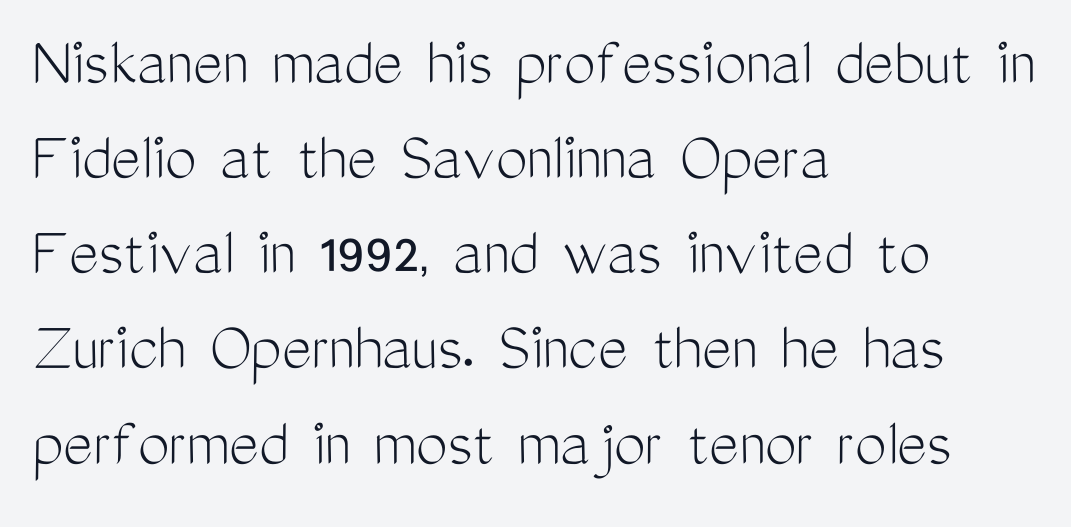
Unmarked baselines from the first word to the last. All the whitespace from short lines collects on the right. The passage shown is typeset with a sans-serif family. Tall strokes in this sample are plumb rather than angled. Honestly, the letter spacing is just normal — you wouldn't notice it. Does the leading feel generous? No, just average.
